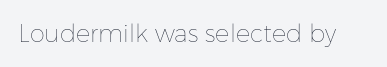
Q: Is the text bold? A: No.
Q: Is the text italic (slanted)? A: No, it is upright.
Q: Is the text underlined? A: No.
Q: Is the spacing between letters normal or unusually wide? A: Normal.
